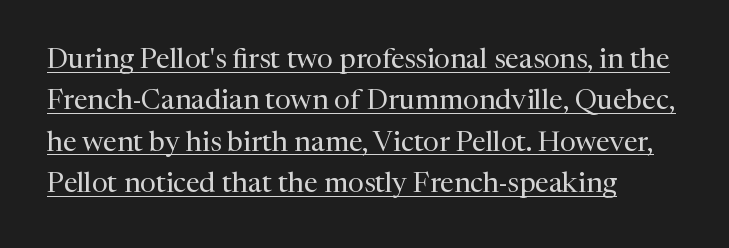
{"serif": "yes", "italic": "no", "bold": "no", "weight": "regular", "width": "normal", "stroke_contrast": "medium", "x_height": "medium", "monospaced": "no", "underline": "yes", "align": "left", "line_spacing": "normal", "line_spacing_ratio": 1.48, "letter_spacing": "normal", "letter_spacing_em": 0.0, "glyph_px": 28}
